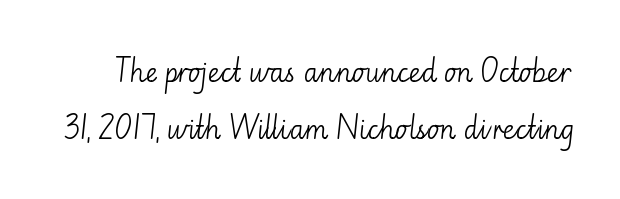
The image shows 26 px text type; set loose line spacing (2.19x), normal letter spacing, not underlined.
